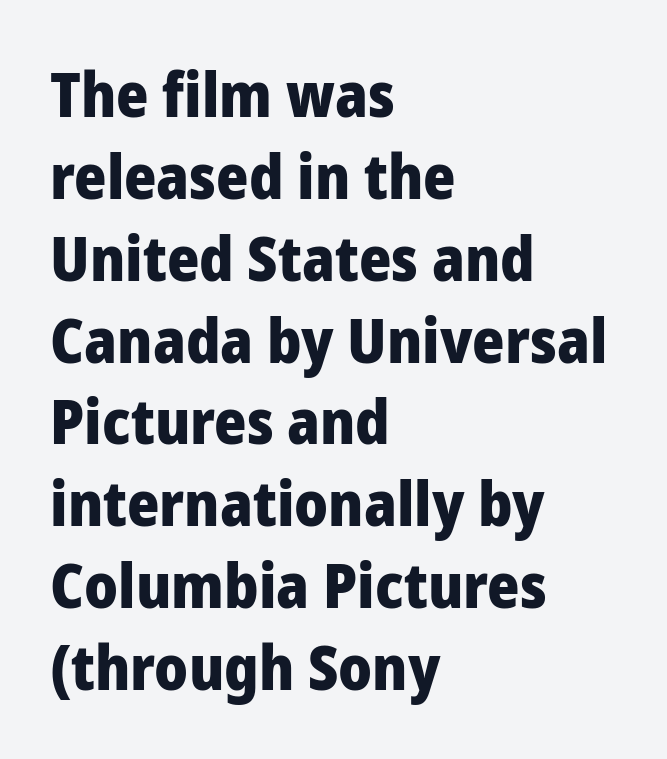
Q: Is the text bold? A: Yes.
Q: Is the text italic (slanted)? A: No, it is upright.
Q: Is the typeface a serif or a sans-serif typeface? A: Sans-serif.
Q: Is the text underlined? A: No.
Q: How is the paragraph aligned? A: Left-aligned.
Q: Is the spacing between letters normal or unusually wide? A: Normal.
Q: Is the spacing between lines tight, normal or loose? A: Normal.
Q: Width (condensed, normal, or wide)? A: Normal.
Q: Stroke contrast? A: Low.
Q: x-height? A: Medium.
Q: Monospaced? A: No.
